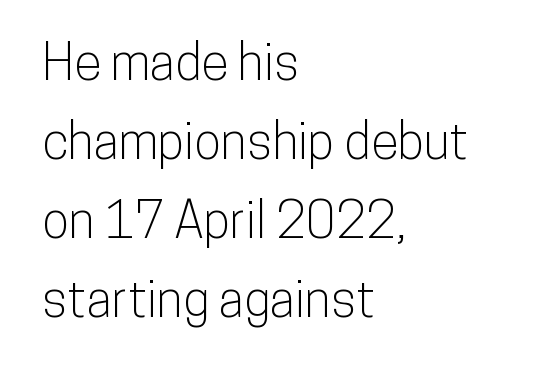
The image shows 50 px condensed sans-serif type, upright; set left-aligned, normal line spacing (1.58x), normal letter spacing, not underlined; low stroke contrast and a medium x-height.
